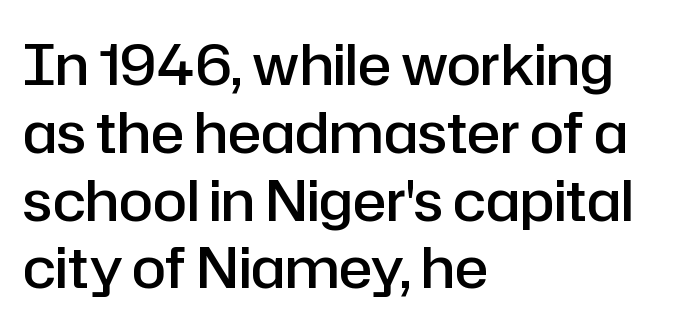
Each letter keeps its own natural width here, so spacing adapts to shape. A clean baseline with only descenders dipping below it. Each glyph is drawn with semibold strokes, heavier than normal yet not fully bold. Teacher's note: observe the even left margin — that is flush-left alignment. The type is set solid horizontally, with unmodified tracking. Does the type have serifs? No, each stem ends abruptly.
